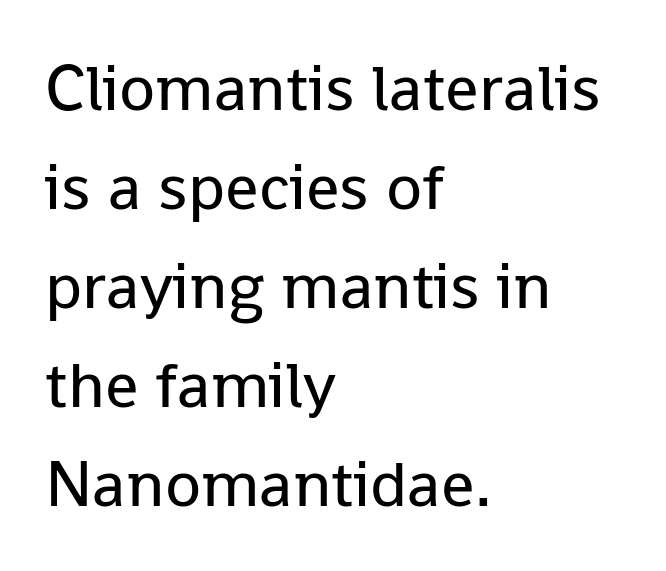
Q: Is the text bold? A: No.
Q: Is the text italic (slanted)? A: No, it is upright.
Q: Is the typeface a serif or a sans-serif typeface? A: Sans-serif.
Q: Is the text underlined? A: No.
Q: How is the paragraph aligned? A: Left-aligned.
Q: Is the spacing between letters normal or unusually wide? A: Normal.
Q: Is the spacing between lines tight, normal or loose? A: Normal.
Q: Width (condensed, normal, or wide)? A: Normal.
Q: Stroke contrast? A: Low.
Q: x-height? A: Medium.
Q: Monospaced? A: No.
